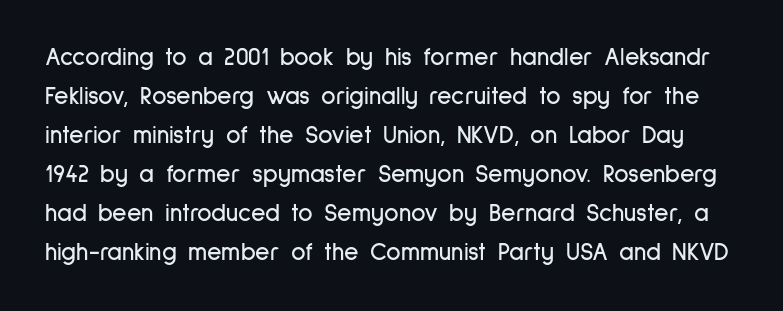
A normal amount of white space separates one row of letters from the next. How are the letters spaced? Ordinarily, with no added tracking. Plain, unruled lines of type. Upright lettering throughout.
